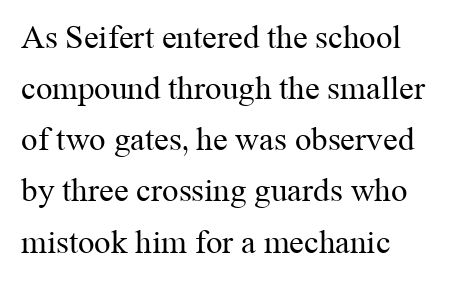
Q: Is the text bold? A: No.
Q: Is the text italic (slanted)? A: No, it is upright.
Q: Is the typeface a serif or a sans-serif typeface? A: Serif.
Q: Is the text underlined? A: No.
Q: How is the paragraph aligned? A: Left-aligned.
Q: Is the spacing between letters normal or unusually wide? A: Normal.
Q: Is the spacing between lines tight, normal or loose? A: Normal.
Q: Width (condensed, normal, or wide)? A: Normal.
Q: Stroke contrast? A: Medium.
Q: x-height? A: Medium.
Q: Monospaced? A: No.
